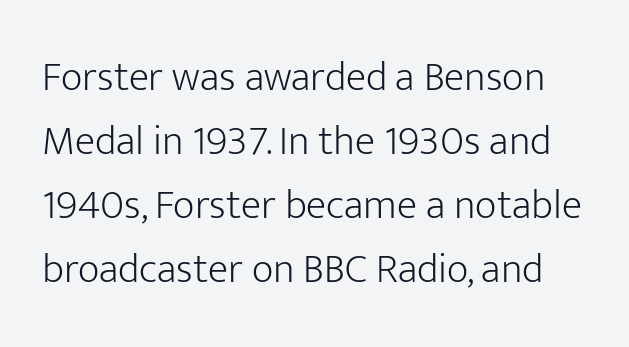
{"serif": "no", "italic": "no", "bold": "no", "weight": "light", "width": "normal", "stroke_contrast": "low", "x_height": "medium", "monospaced": "no", "underline": "no", "line_spacing": "normal", "line_spacing_ratio": 1.52, "letter_spacing": "normal", "letter_spacing_em": 0.0, "glyph_px": 42}
